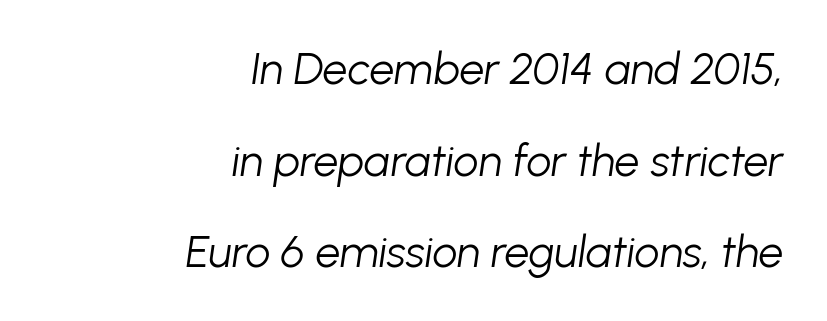
These lines are rendered in a variable-pitch font. The face looks like a standard text weight, possibly lighter. Each row of text sits above clean, open space. This rendering uses right alignment, leaving the left contour irregular.
